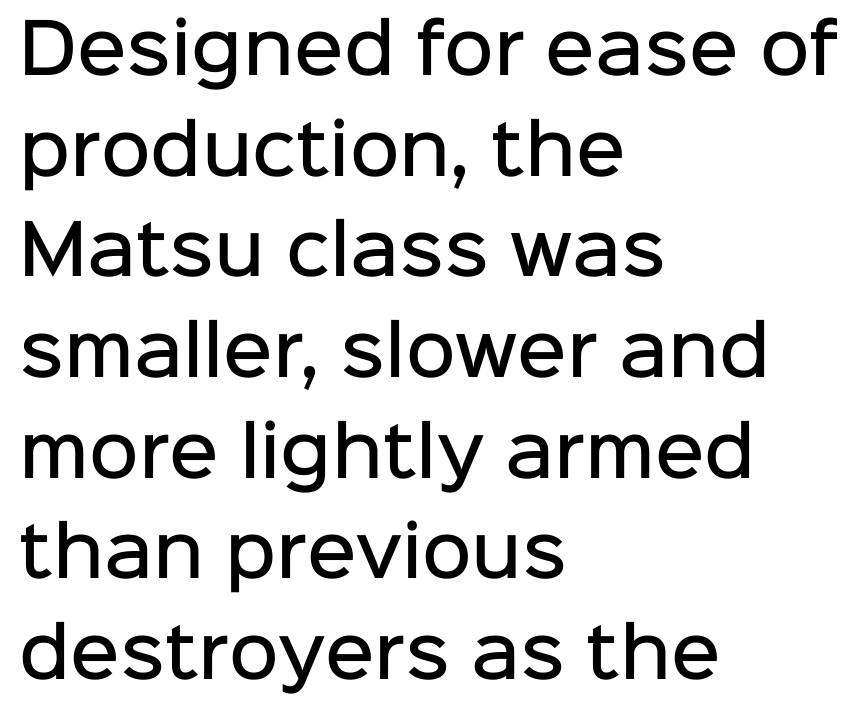
{"serif": "no", "italic": "no", "bold": "semi", "weight": "semibold", "width": "normal", "stroke_contrast": "low", "x_height": "medium", "monospaced": "no", "underline": "no", "align": "left", "line_spacing": "normal", "line_spacing_ratio": 1.48, "letter_spacing": "normal", "letter_spacing_em": 0.0, "glyph_px": 68}
